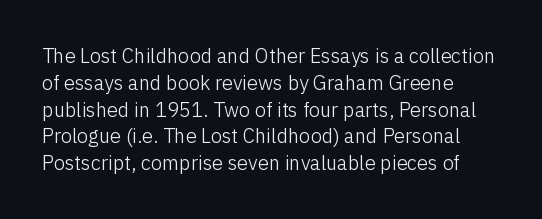
The image shows 20 px text type, upright; set left-aligned, normal line spacing (1.34x), normal letter spacing, not underlined.
